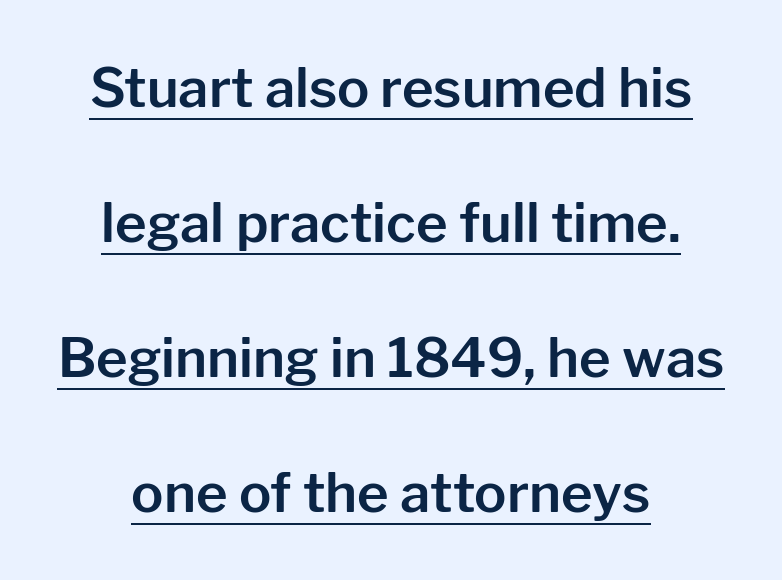
The image shows 54 px sans-serif type, upright; set loose line spacing (2.5x), normal letter spacing, underlined; low stroke contrast and a medium x-height.
